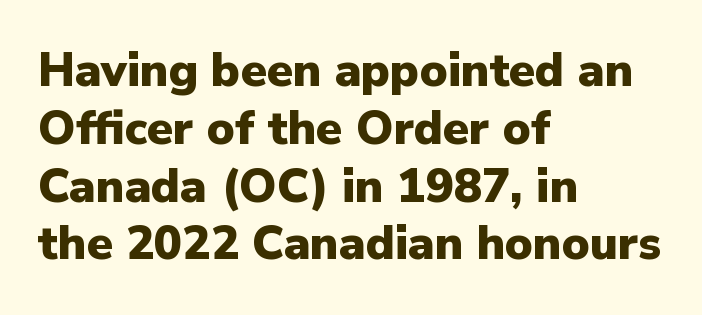
The image shows 47 px heavy sans-serif type, upright; set left-aligned, line spacing 1.23x, normal letter spacing, not underlined; low stroke contrast and a medium x-height.
